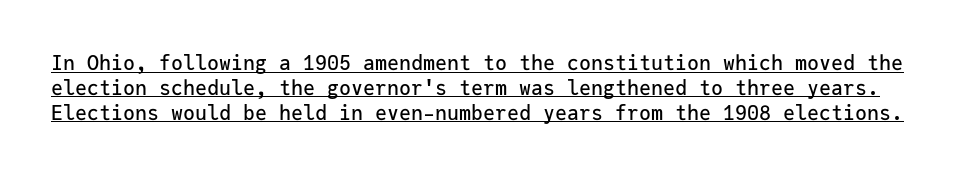
{"italic": "no", "underline": "yes", "line_spacing_ratio": 1.24, "letter_spacing": "normal", "letter_spacing_em": 0.0, "glyph_px": 20}
